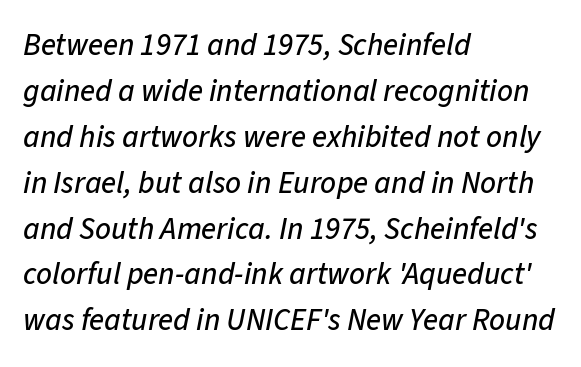
{"italic": "yes", "lean": "right", "slant_degrees": 11, "width": "normal", "stroke_contrast": "low", "x_height": "medium", "monospaced": "no", "underline": "no", "align": "left", "line_spacing": "normal", "line_spacing_ratio": 1.48, "letter_spacing": "normal", "letter_spacing_em": 0.0, "glyph_px": 31}
